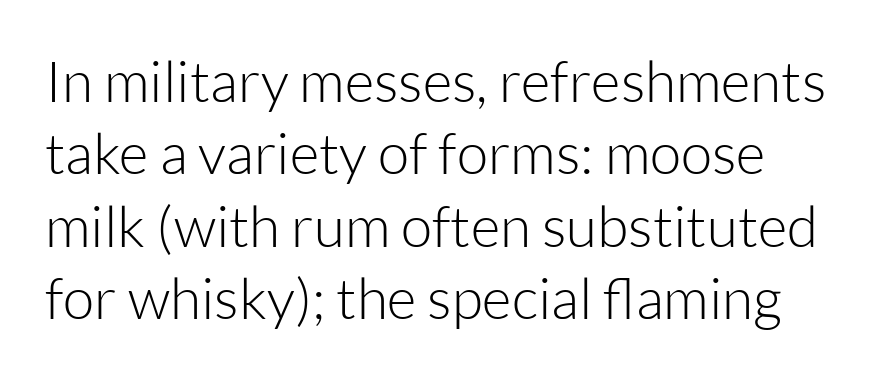
Q: Is the text bold? A: No.
Q: Is the text italic (slanted)? A: No, it is upright.
Q: Is the typeface a serif or a sans-serif typeface? A: Sans-serif.
Q: Is the text underlined? A: No.
Q: Is the spacing between letters normal or unusually wide? A: Normal.
Q: Is the spacing between lines tight, normal or loose? A: Normal.
Q: Width (condensed, normal, or wide)? A: Normal.
Q: Stroke contrast? A: Low.
Q: x-height? A: Medium.
Q: Monospaced? A: No.
